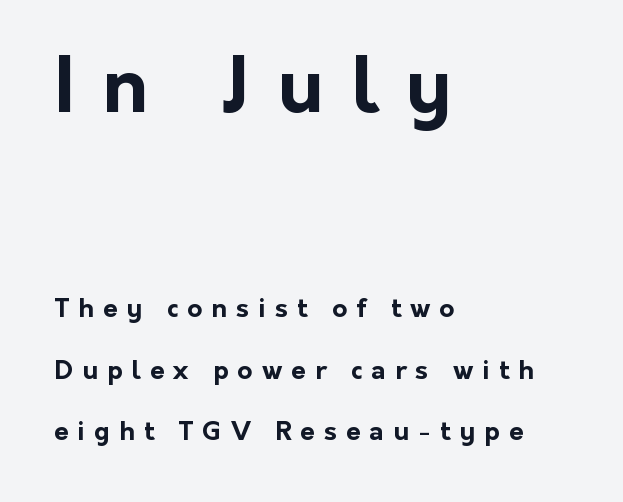
{"serif": "no", "italic": "no", "bold": "yes", "weight": "bold", "width": "normal", "stroke_contrast": "low", "x_height": "medium", "monospaced": "no", "underline": "no", "align": "left", "line_spacing": "loose", "line_spacing_ratio": 2.36, "letter_spacing": "wide", "letter_spacing_em": 0.35, "larger_block": "first", "size_ratio": 2.96, "glyph_px": 77}
